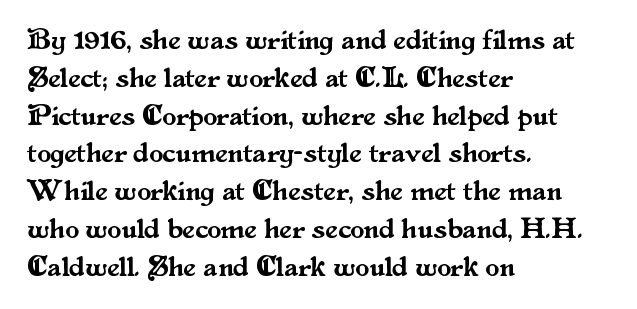
Default kerning and tracking; the words read as compact shapes. Little horizontal feet cap the strokes, marking this as serif type. The lines sit at an ordinary, default distance from one another. Has an underline been added? It has not.
